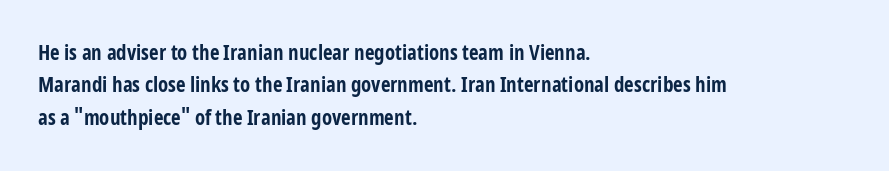
Q: Is the text bold? A: Yes.
Q: Is the text italic (slanted)? A: No, it is upright.
Q: Is the text underlined? A: No.
Q: How is the paragraph aligned? A: Left-aligned.
Q: Is the spacing between letters normal or unusually wide? A: Normal.
Q: Is the spacing between lines tight, normal or loose? A: Normal.
